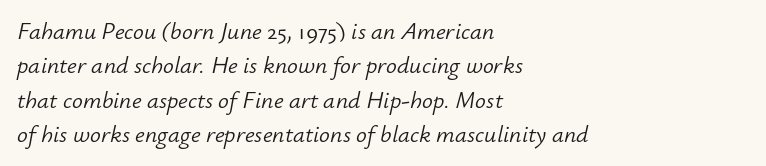
A light-to-regular cut is what we see here. Look at the tracking — it's just the regular setting, nothing added. Is there much room between lines? A standard amount, neither cramped nor airy. These lines were composed using italics.
